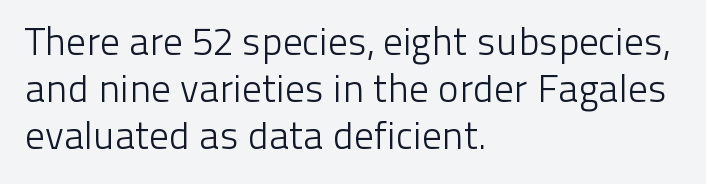
Q: Is the text bold? A: No.
Q: Is the text italic (slanted)? A: No, it is upright.
Q: Is the typeface a serif or a sans-serif typeface? A: Sans-serif.
Q: Is the text underlined? A: No.
Q: How is the paragraph aligned? A: Left-aligned.
Q: Is the spacing between letters normal or unusually wide? A: Normal.
Q: Width (condensed, normal, or wide)? A: Normal.
Q: Stroke contrast? A: Low.
Q: x-height? A: Medium.
Q: Monospaced? A: No.
